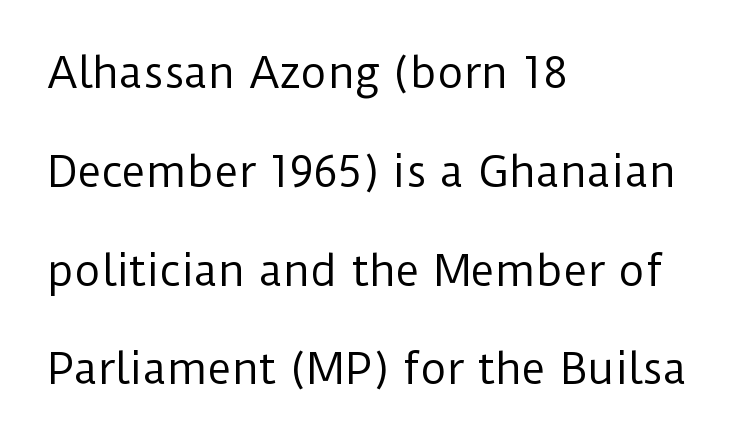
The image shows 41 px regular-weight sans-serif type, upright; set left-aligned, loose line spacing (2.41x), normal letter spacing, not underlined; low stroke contrast and a medium x-height.
